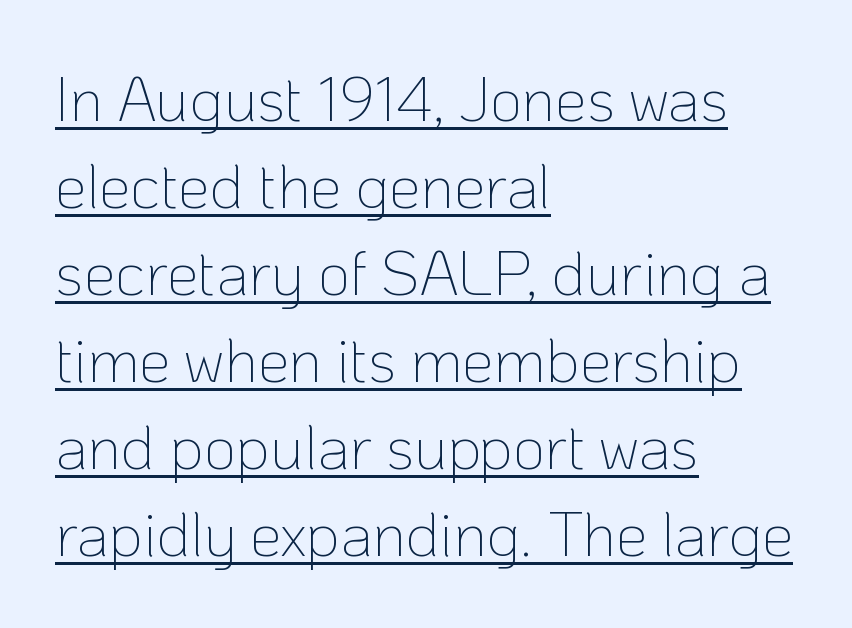
Q: Is the text bold? A: No.
Q: Is the text italic (slanted)? A: No, it is upright.
Q: Is the typeface a serif or a sans-serif typeface? A: Sans-serif.
Q: Is the text underlined? A: Yes.
Q: How is the paragraph aligned? A: Left-aligned.
Q: Is the spacing between letters normal or unusually wide? A: Normal.
Q: Is the spacing between lines tight, normal or loose? A: Normal.
Q: Width (condensed, normal, or wide)? A: Normal.
Q: Stroke contrast? A: Low.
Q: x-height? A: Medium.
Q: Monospaced? A: No.
